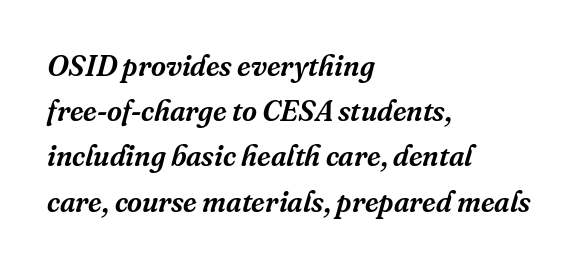
{"serif": "yes", "italic": "yes", "lean": "right", "slant_degrees": 16, "width": "normal", "stroke_contrast": "medium", "x_height": "medium", "monospaced": "no", "underline": "no", "align": "left", "line_spacing": "normal", "line_spacing_ratio": 1.56, "letter_spacing": "normal", "letter_spacing_em": 0.0, "glyph_px": 29}
